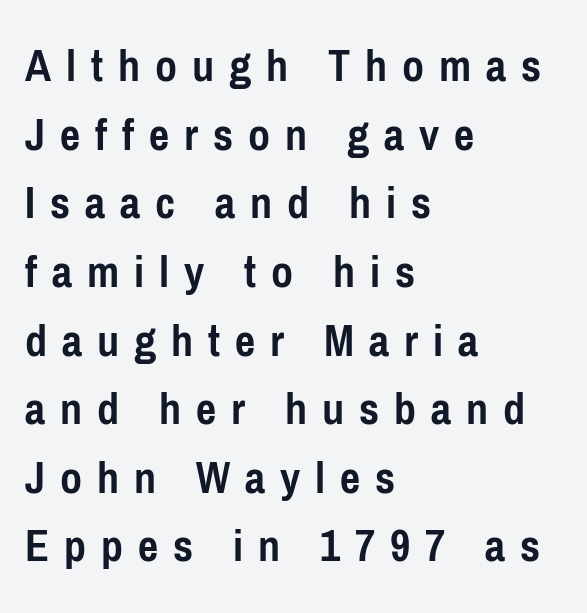
Q: Is the text bold? A: Yes.
Q: Is the text italic (slanted)? A: No, it is upright.
Q: Is the typeface a serif or a sans-serif typeface? A: Sans-serif.
Q: Is the text underlined? A: No.
Q: How is the paragraph aligned? A: Left-aligned.
Q: Is the spacing between letters normal or unusually wide? A: Unusually wide.
Q: Is the spacing between lines tight, normal or loose? A: Normal.
Q: Width (condensed, normal, or wide)? A: Condensed.
Q: Stroke contrast? A: Low.
Q: x-height? A: Medium.
Q: Monospaced? A: No.
